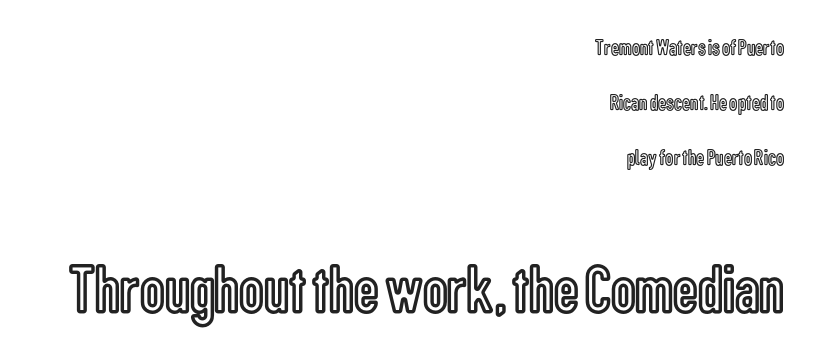
Q: Is the text italic (slanted)? A: No, it is upright.
Q: Is the text underlined? A: No.
Q: How is the paragraph aligned? A: Right-aligned.
Q: Is the spacing between letters normal or unusually wide? A: Normal.
Q: Is the spacing between lines tight, normal or loose? A: Loose.
Q: Which block of text is set in a larger size, the first (top) or the second (bottom)? A: The second (bottom) one.
Q: Width (condensed, normal, or wide)? A: Condensed.
Q: x-height? A: Medium.
Q: Monospaced? A: No.
